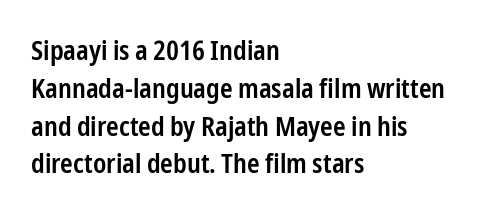
{"italic": "no", "bold": "semi", "underline": "no", "align": "left", "line_spacing": "normal", "line_spacing_ratio": 1.4, "letter_spacing": "normal", "letter_spacing_em": 0.0, "glyph_px": 27}
